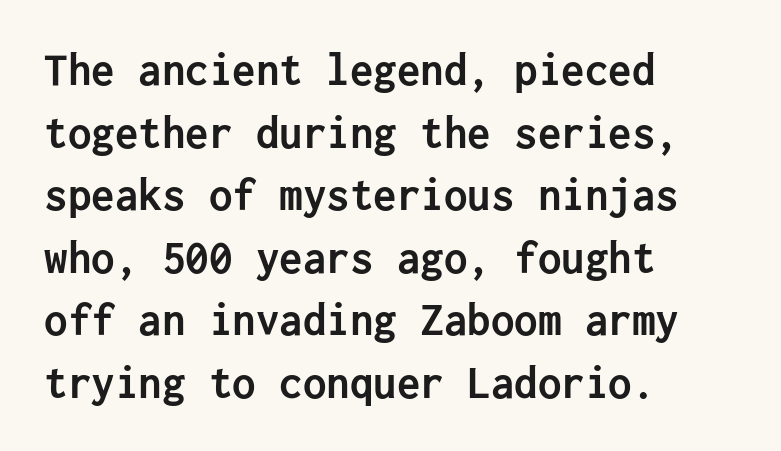
Q: Is the text bold? A: Yes.
Q: Is the text italic (slanted)? A: No, it is upright.
Q: Is the typeface a serif or a sans-serif typeface? A: Sans-serif.
Q: Is the text underlined? A: No.
Q: How is the paragraph aligned? A: Left-aligned.
Q: Is the spacing between letters normal or unusually wide? A: Normal.
Q: Is the spacing between lines tight, normal or loose? A: Normal.
Q: Width (condensed, normal, or wide)? A: Normal.
Q: Stroke contrast? A: Low.
Q: x-height? A: Medium.
